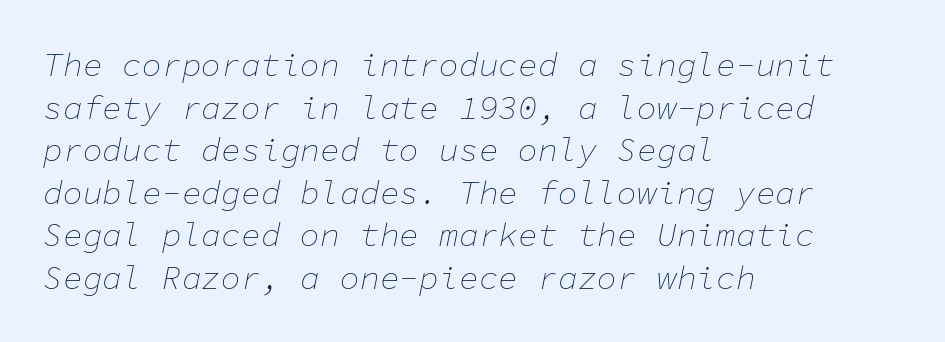
Observe the ordinary spacing: letters are neighbours, not strangers. This sample keeps an unexceptional amount of space between lines. A clean baseline with only descenders dipping below it. Weight class: somewhere from thin through regular. It's the slanting kind of type.
